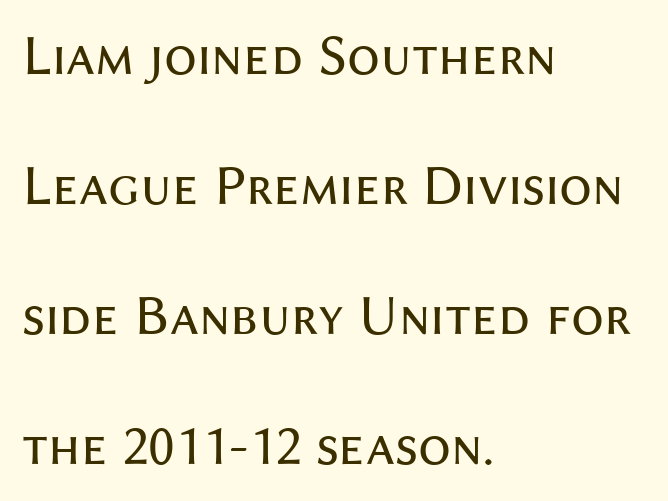
The axis of the letterforms is exactly vertical. Words float on clear page, feet unadorned. Nothing heavy about these letters — not bold at all. The typeface chosen for these lines omits serifs. Vertically, the passage feels expansive, rows floating well apart.
